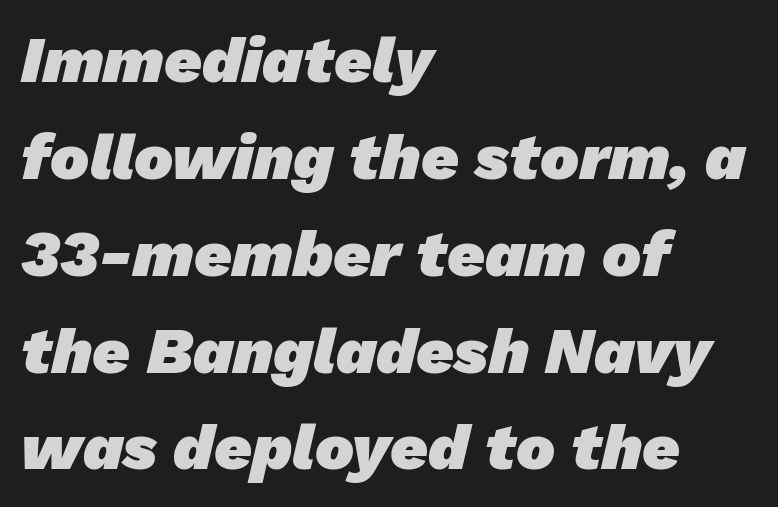
Q: Is the text bold? A: Yes.
Q: Is the typeface a serif or a sans-serif typeface? A: Sans-serif.
Q: Is the text underlined? A: No.
Q: How is the paragraph aligned? A: Left-aligned.
Q: Is the spacing between letters normal or unusually wide? A: Normal.
Q: Is the spacing between lines tight, normal or loose? A: Normal.
Q: Width (condensed, normal, or wide)? A: Normal.
Q: Stroke contrast? A: Low.
Q: x-height? A: Medium.
Q: Monospaced? A: No.
